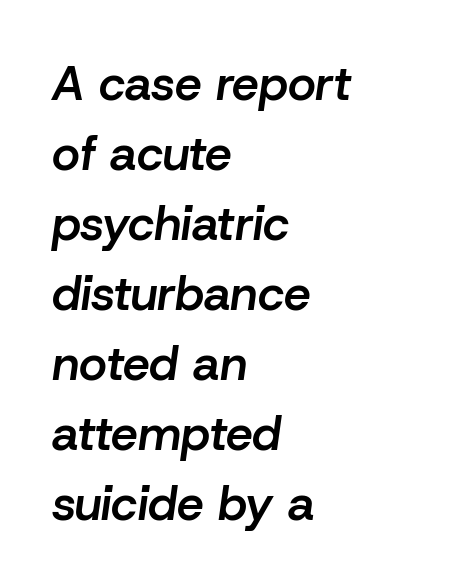
The image shows 48 px semibold type, italic (leaning right); set left-aligned, normal line spacing (1.46x), normal letter spacing, not underlined; low stroke contrast and a medium x-height.
